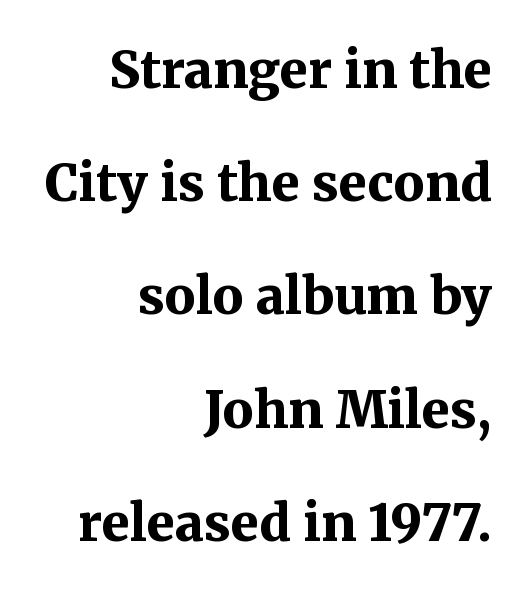
{"serif": "yes", "italic": "no", "bold": "yes", "weight": "bold", "width": "normal", "stroke_contrast": "medium", "x_height": "medium", "monospaced": "no", "underline": "no", "align": "right", "line_spacing": "loose", "line_spacing_ratio": 2.22, "letter_spacing": "normal", "letter_spacing_em": 0.0, "glyph_px": 51}
